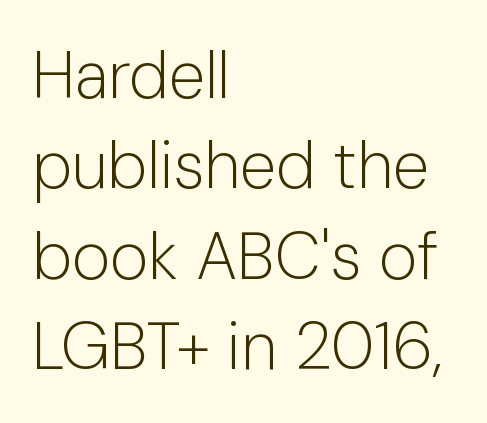
The image shows 66 px light sans-serif type, upright; set left-aligned, normal line spacing (1.37x), normal letter spacing, not underlined; low stroke contrast and a medium x-height.
